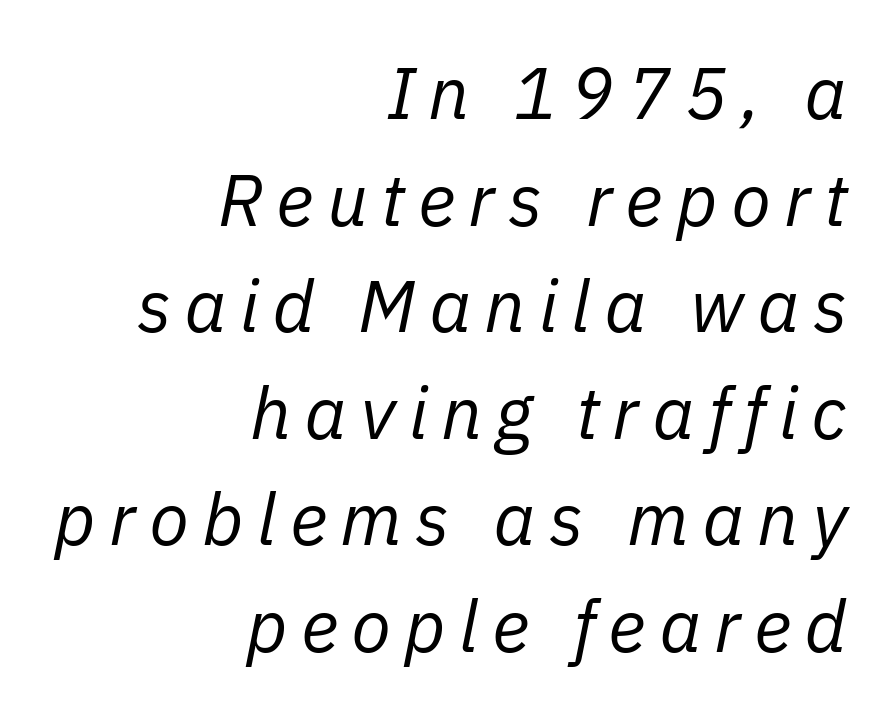
The image shows 73 px regular-weight type, italic (leaning right); set right-aligned, normal line spacing (1.46x), not underlined; low stroke contrast and a medium x-height.
